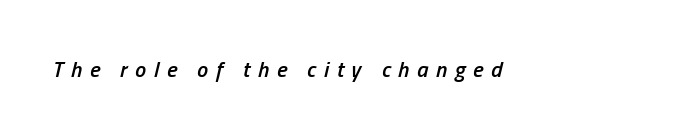
{"italic": "yes", "lean": "right", "slant_degrees": 13, "bold": "semi", "underline": "no", "letter_spacing": "wide", "letter_spacing_em": 0.35, "glyph_px": 22}
